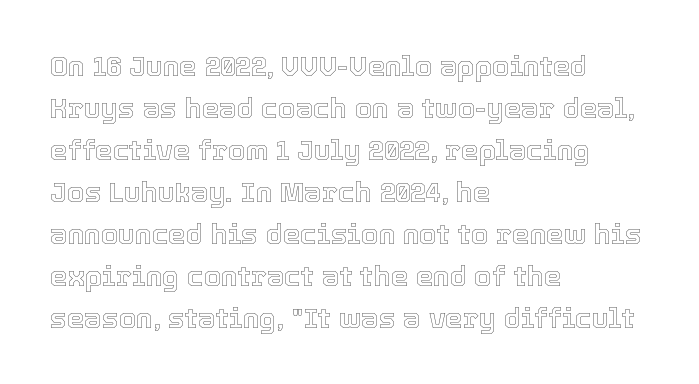
Posture: vertical. Letters rest on an invisible, unmarked baseline. These lines sit exactly where default settings would place them. Nothing unusual about the tracking: characters are spaced as the font intends. This rendering uses left alignment, leaving the right contour irregular. Note the varied advance widths — an 'i' is clearly narrower than an 'm'.
